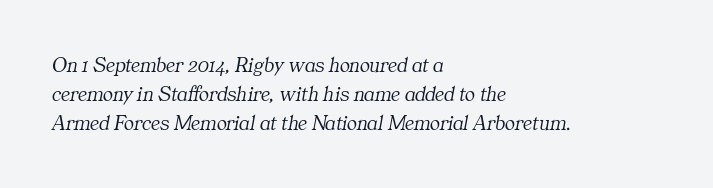
{"italic": "yes", "lean": "right", "slant_degrees": 11, "bold": "no", "underline": "no", "align": "left", "line_spacing": "normal", "line_spacing_ratio": 1.37, "letter_spacing": "normal", "letter_spacing_em": 0.0, "glyph_px": 21}
